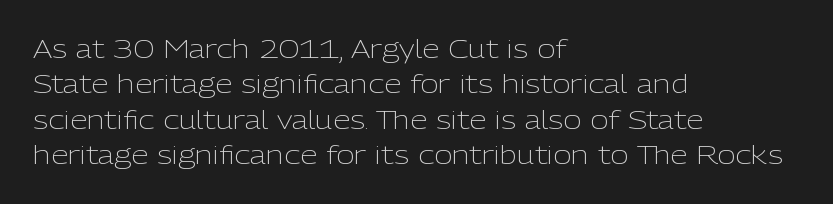
Q: Is the text bold? A: No.
Q: Is the text italic (slanted)? A: No, it is upright.
Q: Is the text underlined? A: No.
Q: How is the paragraph aligned? A: Left-aligned.
Q: Is the spacing between letters normal or unusually wide? A: Normal.
Q: Is the spacing between lines tight, normal or loose? A: Normal.
